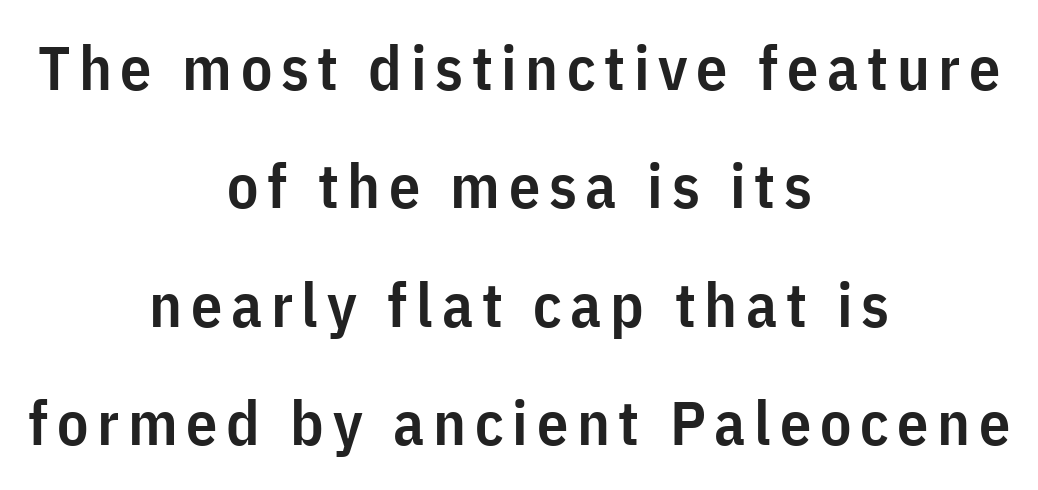
Q: Is the text bold? A: Semi-bold.
Q: Is the text italic (slanted)? A: No, it is upright.
Q: Is the typeface a serif or a sans-serif typeface? A: Sans-serif.
Q: Is the text underlined? A: No.
Q: How is the paragraph aligned? A: Centered.
Q: Is the spacing between lines tight, normal or loose? A: Loose.
Q: Width (condensed, normal, or wide)? A: Condensed.
Q: Stroke contrast? A: Low.
Q: x-height? A: Medium.
Q: Monospaced? A: No.
